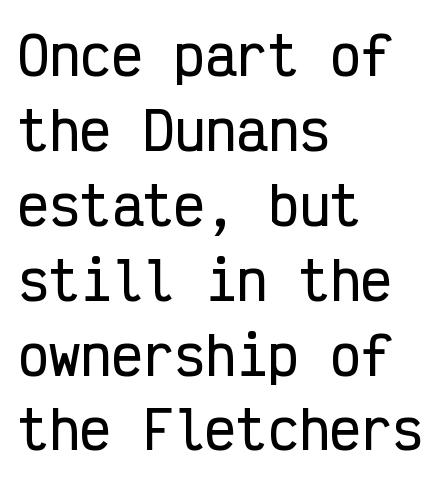
Horizontally, the lines are justified to the leading edge only. Every character here occupies the same horizontal width, giving the sample a typewriter-like rhythm. Line spacing here is normal. The strip under each line holds only bare page. Inter-character spacing is left at the font's built-in metrics. The font's upright variant was chosen for this text.
